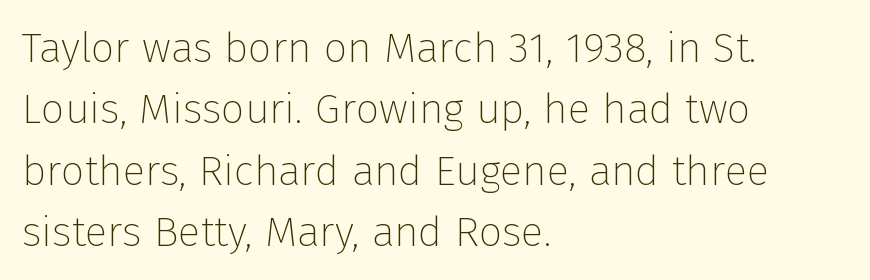
Q: Is the text bold? A: No.
Q: Is the text italic (slanted)? A: No, it is upright.
Q: Is the typeface a serif or a sans-serif typeface? A: Sans-serif.
Q: Is the text underlined? A: No.
Q: How is the paragraph aligned? A: Left-aligned.
Q: Is the spacing between letters normal or unusually wide? A: Normal.
Q: Is the spacing between lines tight, normal or loose? A: Normal.
Q: Width (condensed, normal, or wide)? A: Normal.
Q: Stroke contrast? A: Low.
Q: x-height? A: Medium.
Q: Monospaced? A: No.
